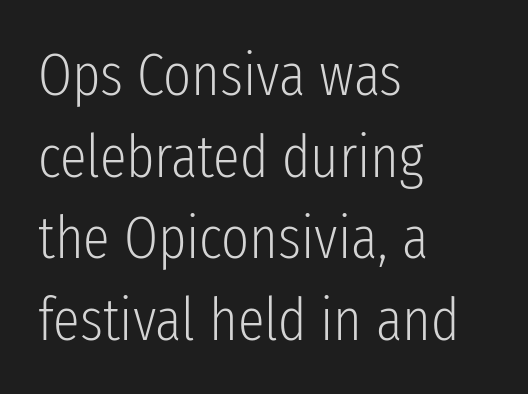
The image shows 60 px light, condensed sans-serif type, upright; set left-aligned, normal line spacing (1.36x), normal letter spacing, not underlined; low stroke contrast and a medium x-height.
